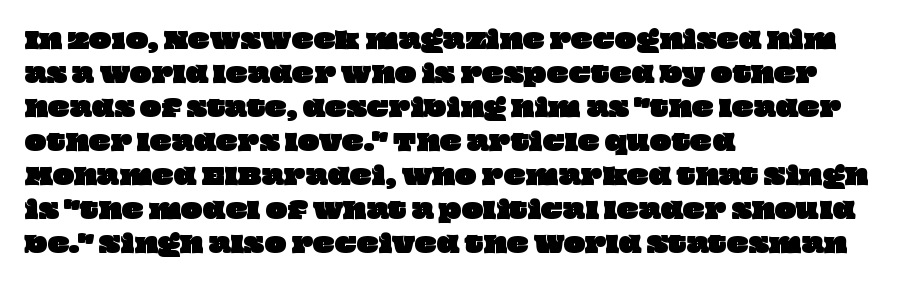
Q: Is the text underlined? A: No.
Q: How is the paragraph aligned? A: Left-aligned.
Q: Is the spacing between letters normal or unusually wide? A: Normal.
Q: Is the spacing between lines tight, normal or loose? A: Normal.
